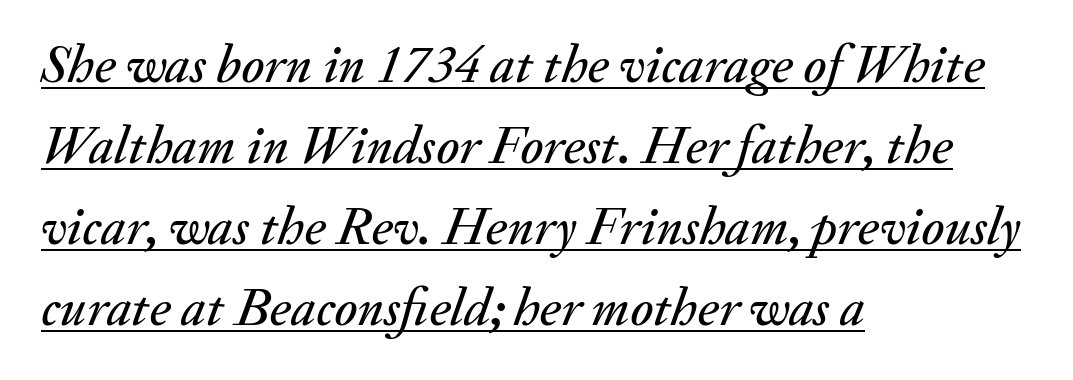
The image shows 54 px text type, italic (leaning right); set left-aligned, normal line spacing (1.5x), normal letter spacing, underlined; medium stroke contrast and a small x-height.
